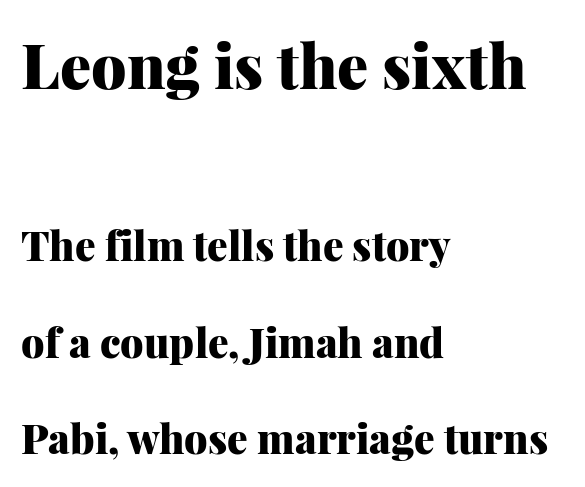
The image shows 62 px heavy serif type, upright; set left-aligned, loose line spacing (2.35x), normal letter spacing, not underlined; the first (top) block is 1.51x larger; medium stroke contrast and a medium x-height.
